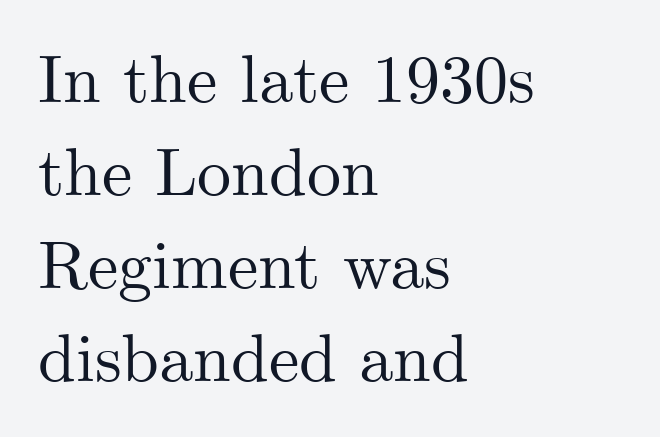
Rendered with straight, roman letterforms. Horizontally, the lines are justified to the leading edge only. In terms of leading, this rendering sits right in the middle. The tracking reads as untouched default to a designer's eye. Stroke terminals: seriffed. Varying glyph widths throughout — classic text-font behaviour.
